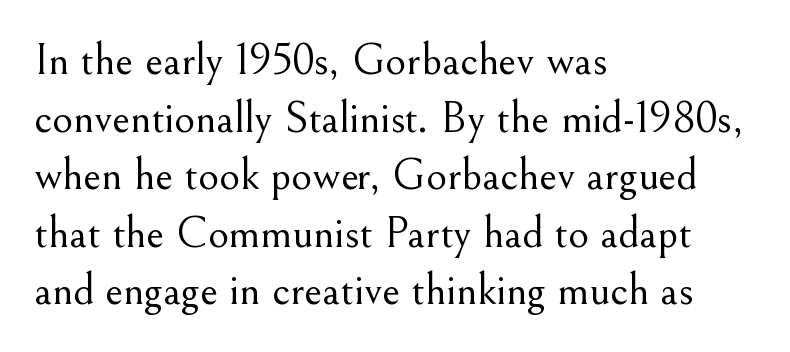
Does the leading feel generous? No, just average. If you drew a line through each stem, it would be perfectly vertical. The face used here is seriffed, in the tradition of book romans. Letters rest on an invisible, unmarked baseline. These lines keep a tight, regular rhythm from letter to letter. The weight would be labelled regular, book, light, or lighter still.
